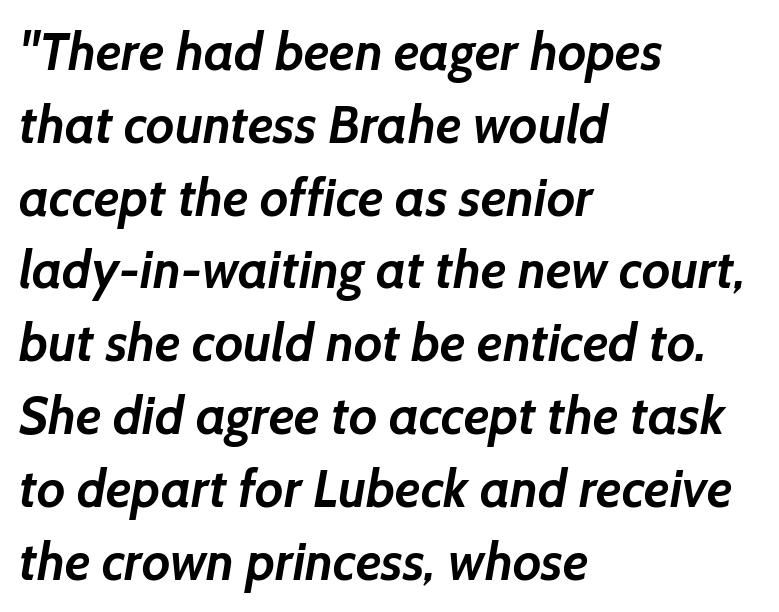
Q: Is the text bold? A: Yes.
Q: Is the typeface a serif or a sans-serif typeface? A: Sans-serif.
Q: Is the text underlined? A: No.
Q: How is the paragraph aligned? A: Left-aligned.
Q: Is the spacing between letters normal or unusually wide? A: Normal.
Q: Is the spacing between lines tight, normal or loose? A: Normal.
Q: Width (condensed, normal, or wide)? A: Normal.
Q: Stroke contrast? A: Low.
Q: x-height? A: Medium.
Q: Monospaced? A: No.
